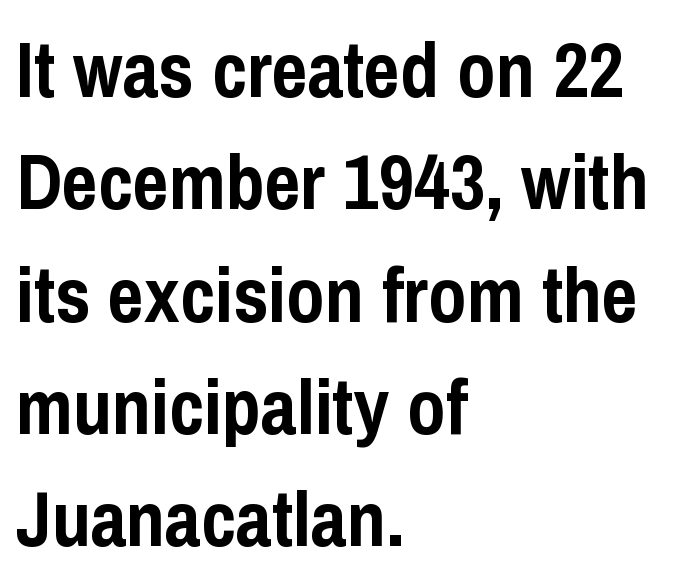
Q: Is the text bold? A: Yes.
Q: Is the text italic (slanted)? A: No, it is upright.
Q: Is the typeface a serif or a sans-serif typeface? A: Sans-serif.
Q: Is the text underlined? A: No.
Q: How is the paragraph aligned? A: Left-aligned.
Q: Is the spacing between letters normal or unusually wide? A: Normal.
Q: Is the spacing between lines tight, normal or loose? A: Normal.
Q: Width (condensed, normal, or wide)? A: Condensed.
Q: Stroke contrast? A: Low.
Q: x-height? A: Medium.
Q: Monospaced? A: No.
